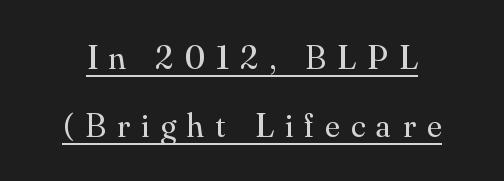
Compared with undecorated copy, this sample adds a rule below the words. When letters stand straight like this, we call the style roman or upright. These lines are composed in type with serifs. The passage shown is not bold in any degree.
